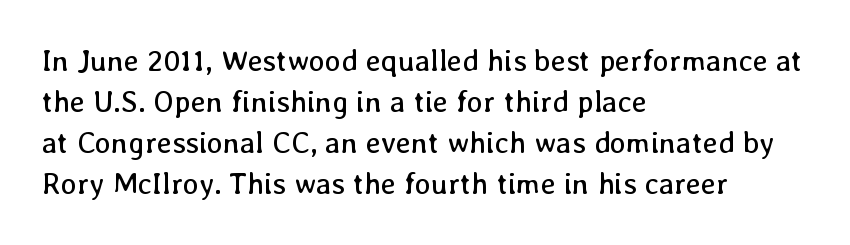
Q: Is the text bold? A: No.
Q: Is the text italic (slanted)? A: No, it is upright.
Q: Is the text underlined? A: No.
Q: How is the paragraph aligned? A: Left-aligned.
Q: Is the spacing between letters normal or unusually wide? A: Normal.
Q: Is the spacing between lines tight, normal or loose? A: Normal.
Q: Width (condensed, normal, or wide)? A: Normal.
Q: Stroke contrast? A: Low.
Q: x-height? A: Medium.
Q: Monospaced? A: No.
